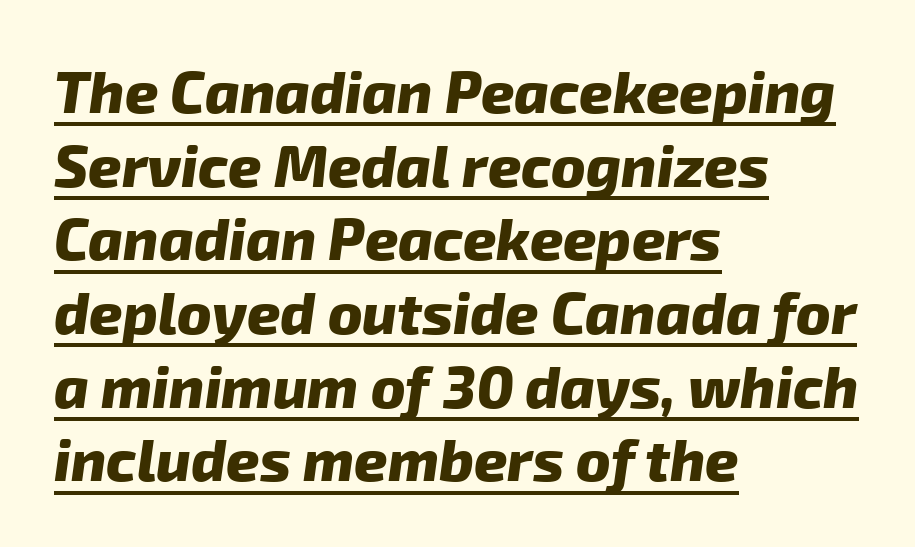
The image shows 58 px heavy sans-serif type; set left-aligned, normal line spacing (1.27x), normal letter spacing, underlined; low stroke contrast and a medium x-height.
